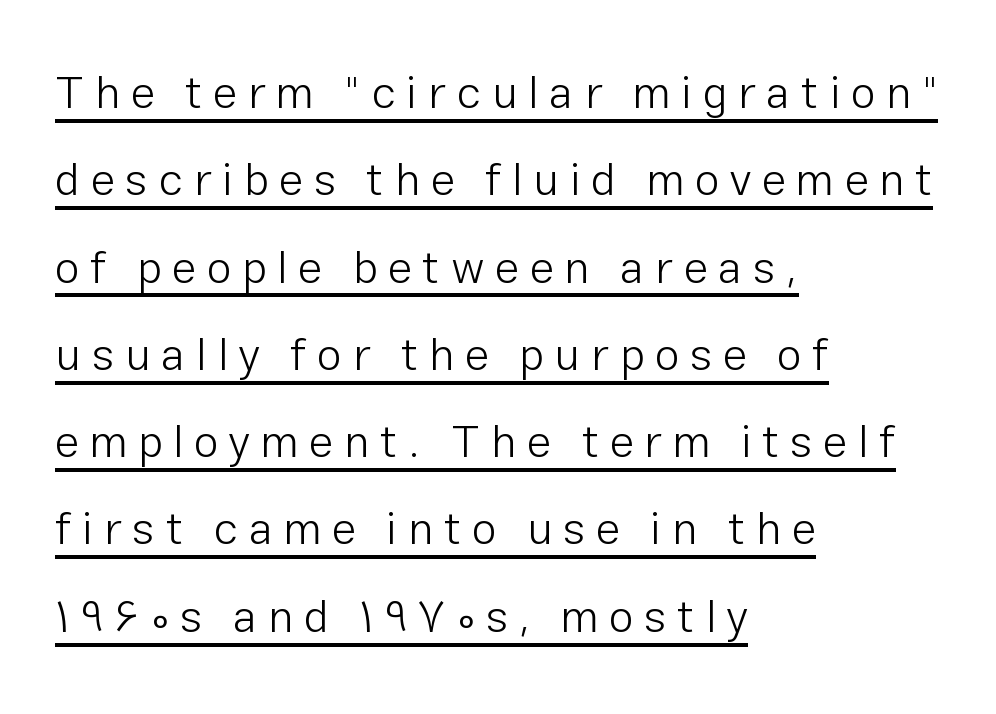
The image shows 45 px light sans-serif type, upright; set left-aligned, loose line spacing (1.94x), unusually wide letter spacing (+0.24 em), underlined; low stroke contrast and a medium x-height.
